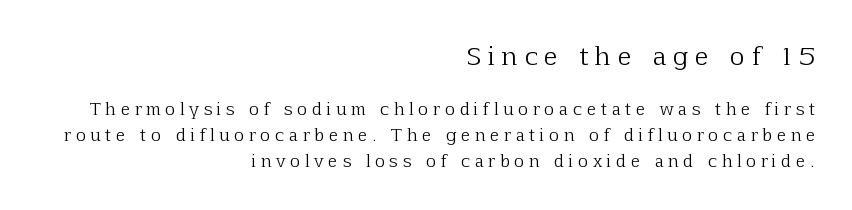
Q: Is the text bold? A: No.
Q: Is the text italic (slanted)? A: No, it is upright.
Q: Is the text underlined? A: No.
Q: How is the paragraph aligned? A: Right-aligned.
Q: Is the spacing between letters normal or unusually wide? A: Unusually wide.
Q: Is the spacing between lines tight, normal or loose? A: Normal.
Q: Which block of text is set in a larger size, the first (top) or the second (bottom)? A: The first (top) one.
